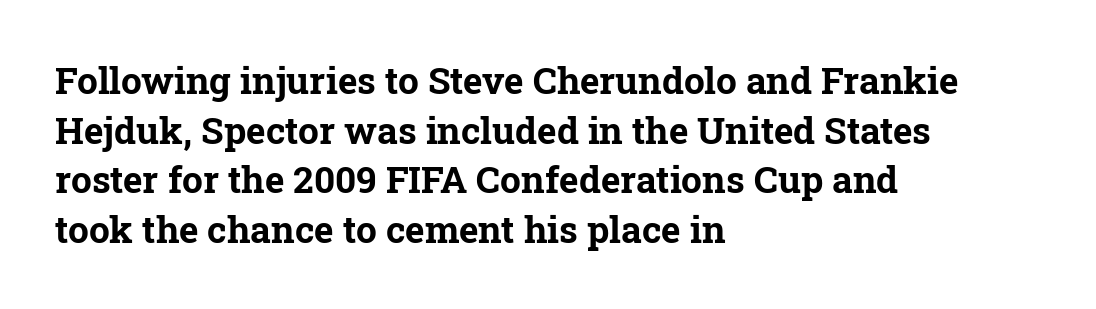
The image shows 37 px bold serif type, upright; set left-aligned, normal line spacing (1.34x), normal letter spacing, not underlined; low stroke contrast and a medium x-height.
